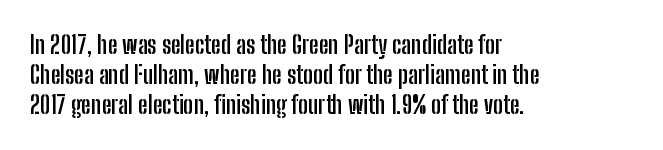
Q: Is the text bold? A: Yes.
Q: Is the text italic (slanted)? A: No, it is upright.
Q: Is the text underlined? A: No.
Q: How is the paragraph aligned? A: Left-aligned.
Q: Is the spacing between letters normal or unusually wide? A: Normal.
